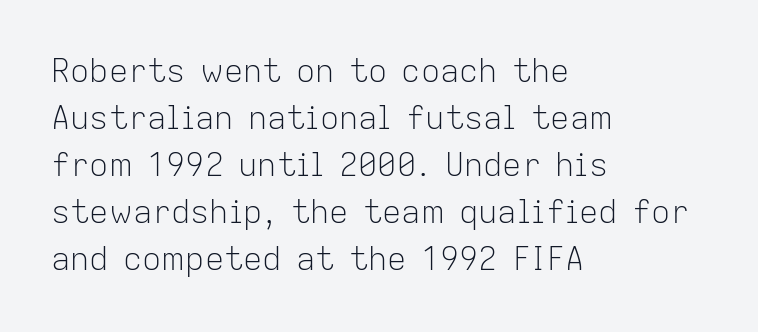
Q: Is the text bold? A: No.
Q: Is the text italic (slanted)? A: No, it is upright.
Q: Is the typeface a serif or a sans-serif typeface? A: Sans-serif.
Q: Is the text underlined? A: No.
Q: How is the paragraph aligned? A: Left-aligned.
Q: Is the spacing between letters normal or unusually wide? A: Normal.
Q: Is the spacing between lines tight, normal or loose? A: Normal.
Q: Width (condensed, normal, or wide)? A: Normal.
Q: Stroke contrast? A: Low.
Q: x-height? A: Medium.
Q: Monospaced? A: No.
